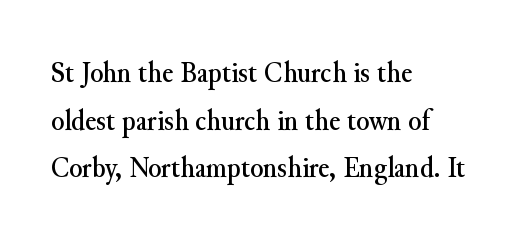
The image shows 30 px serif type, upright; set left-aligned, normal line spacing (1.59x), normal letter spacing, not underlined; medium stroke contrast and a small x-height.
